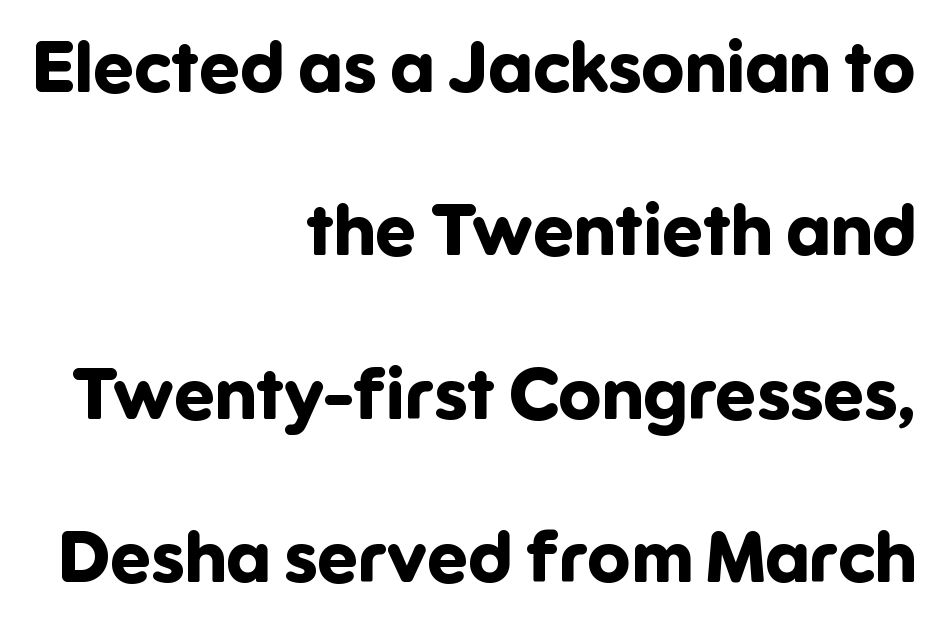
{"serif": "no", "italic": "no", "bold": "yes", "weight": "bold", "width": "normal", "stroke_contrast": "low", "x_height": "medium", "monospaced": "no", "underline": "no", "align": "right", "line_spacing": "loose", "line_spacing_ratio": 2.27, "letter_spacing": "normal", "letter_spacing_em": 0.0, "glyph_px": 72}
